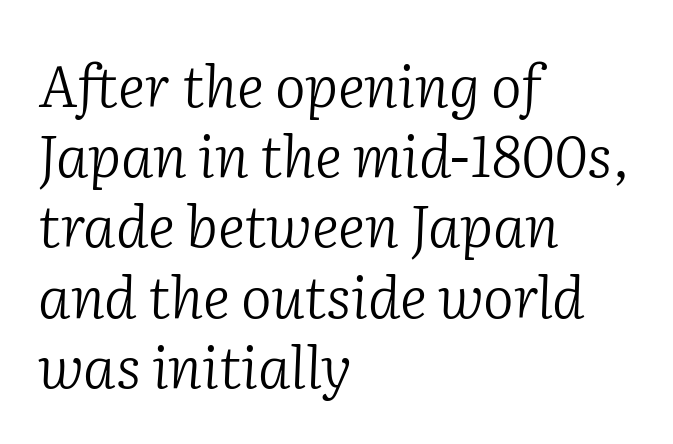
Italic? Definitely — the glyphs are oblique. The passage shown is not bold in any degree. Clear beneath every line of the passage. You could not count columns in this text — the font is proportionally spaced. Letter spacing: default.
